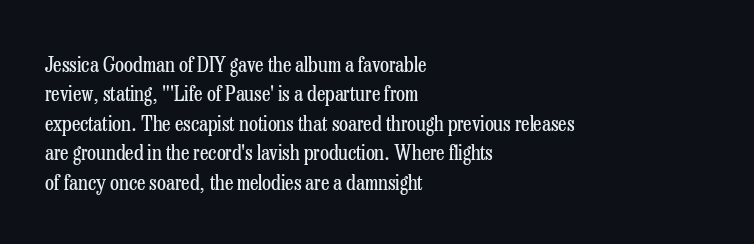
Q: Is the text bold? A: No.
Q: Is the text italic (slanted)? A: No, it is upright.
Q: Is the text underlined? A: No.
Q: How is the paragraph aligned? A: Left-aligned.
Q: Is the spacing between letters normal or unusually wide? A: Normal.
Q: Is the spacing between lines tight, normal or loose? A: Normal.
